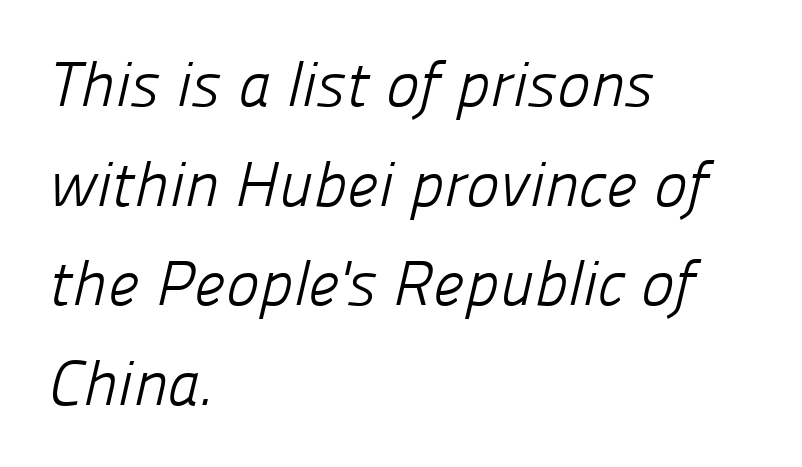
Q: Is the text bold? A: No.
Q: Is the typeface a serif or a sans-serif typeface? A: Sans-serif.
Q: Is the text underlined? A: No.
Q: How is the paragraph aligned? A: Left-aligned.
Q: Is the spacing between letters normal or unusually wide? A: Normal.
Q: Is the spacing between lines tight, normal or loose? A: Normal.
Q: Width (condensed, normal, or wide)? A: Normal.
Q: Stroke contrast? A: Low.
Q: x-height? A: Medium.
Q: Monospaced? A: No.
